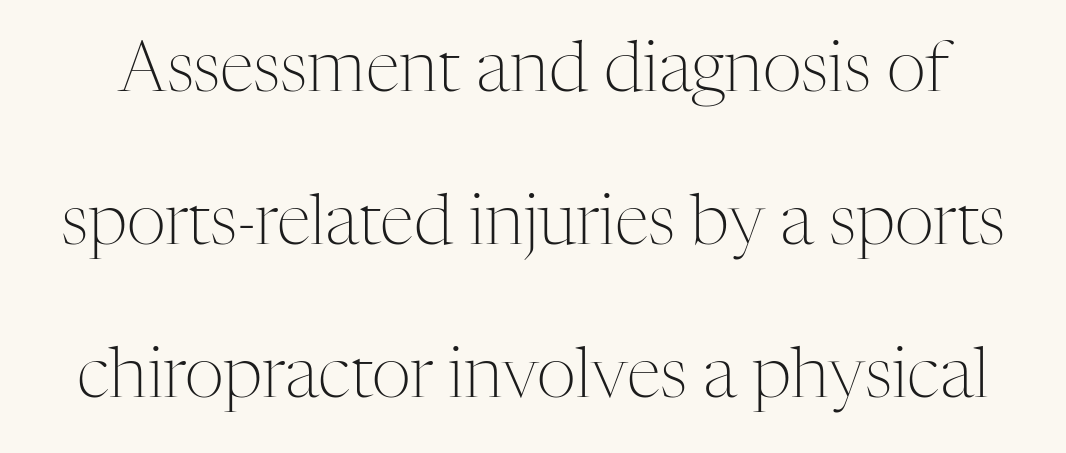
The image shows 69 px light serif type, upright; set loose line spacing (2.22x), normal letter spacing, not underlined; medium stroke contrast and a medium x-height.
